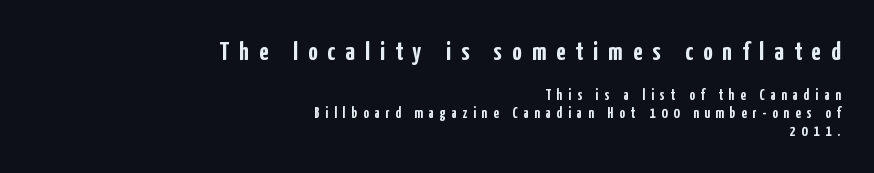
The image shows 26 px bold type, upright; set right-aligned, line spacing 1.18x, unusually wide letter spacing (+0.4 em), not underlined; the first (top) block is 1.73x larger.
